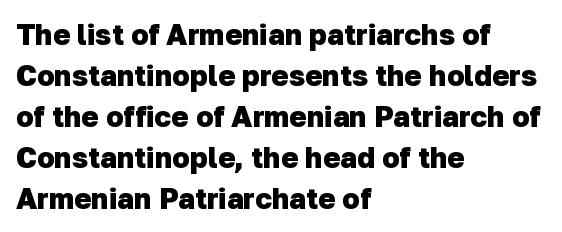
Q: Is the text bold? A: Yes.
Q: Is the typeface a serif or a sans-serif typeface? A: Sans-serif.
Q: Is the text underlined? A: No.
Q: How is the paragraph aligned? A: Left-aligned.
Q: Is the spacing between letters normal or unusually wide? A: Normal.
Q: Is the spacing between lines tight, normal or loose? A: Normal.
Q: Width (condensed, normal, or wide)? A: Normal.
Q: Stroke contrast? A: Low.
Q: x-height? A: Medium.
Q: Monospaced? A: No.
